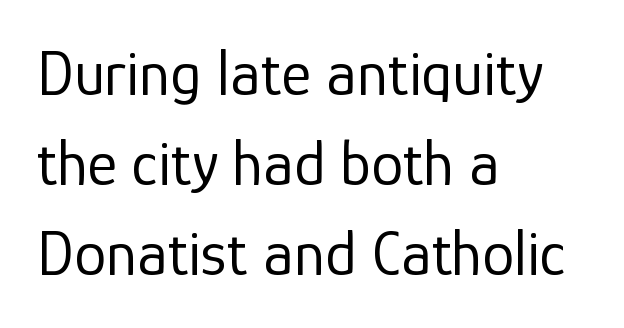
The image shows 64 px regular-weight sans-serif type, upright; set left-aligned, normal line spacing (1.41x), normal letter spacing, not underlined; low stroke contrast and a medium x-height.
